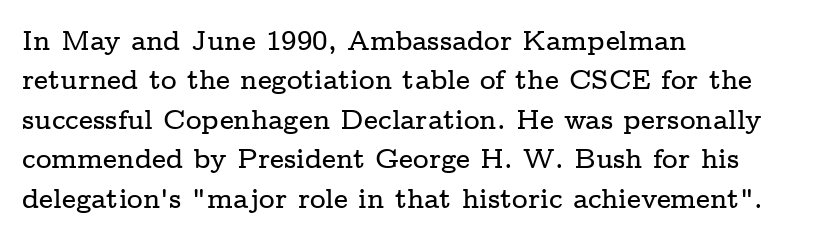
Rule under the text: the space is simply empty. The passage is arranged the way most books set body copy — flush left. This is the regular roman posture of the typeface. Default kerning and tracking; the words read as compact shapes.
